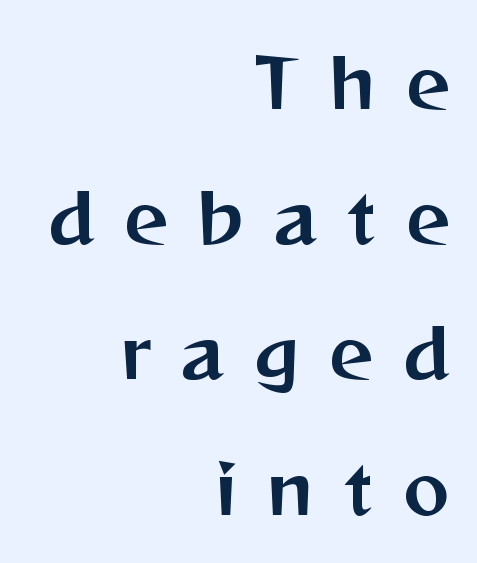
The image shows 69 px sans-serif type, upright; set right-aligned, loose line spacing (1.96x), unusually wide letter spacing (+0.44 em), not underlined; medium stroke contrast and a medium x-height.
